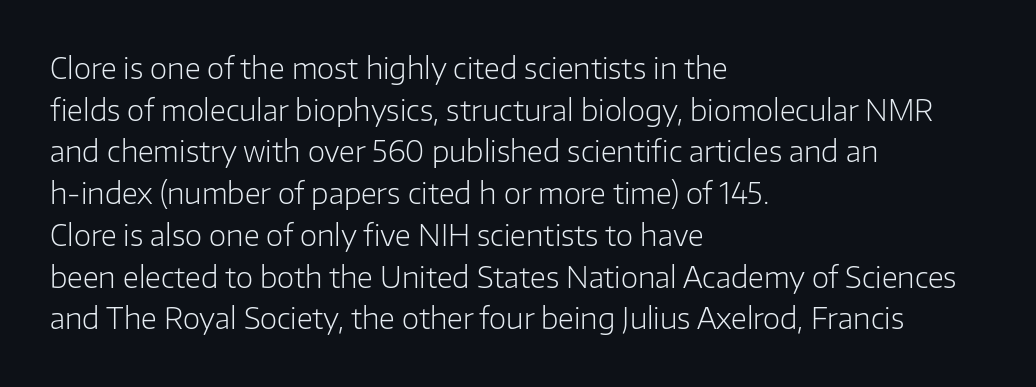
The image shows 28 px light sans-serif type, upright; set left-aligned, normal line spacing (1.49x), normal letter spacing, not underlined; low stroke contrast and a medium x-height.
